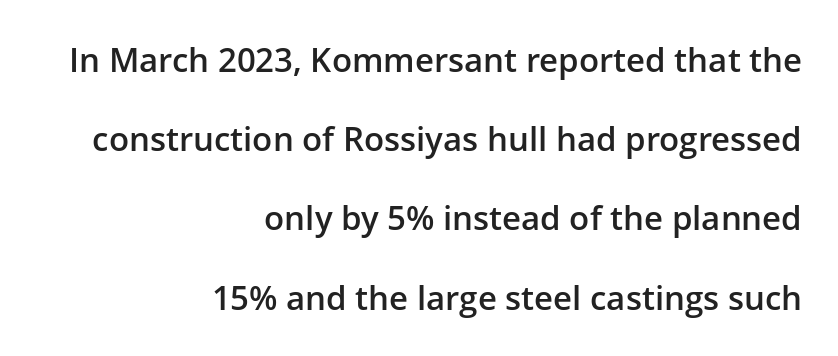
The image shows 33 px semibold sans-serif type, upright; set right-aligned, loose line spacing (2.4x), normal letter spacing, not underlined; low stroke contrast and a medium x-height.
